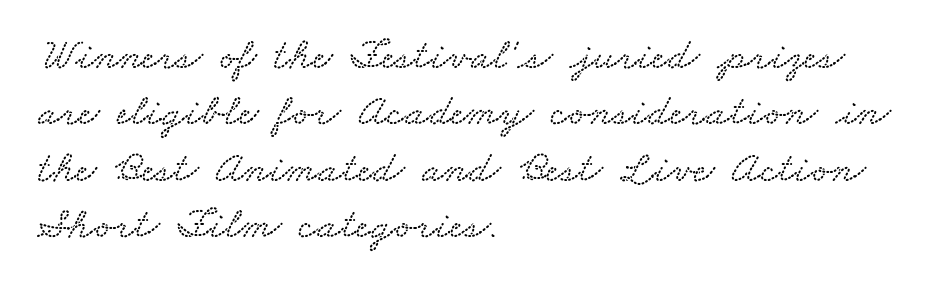
Letter spacing: default. The passage shown is typed in a proportional face where columns would drift. Check under the words: just untouched page. The block of text has a typical density, with ordinary space between rows.
